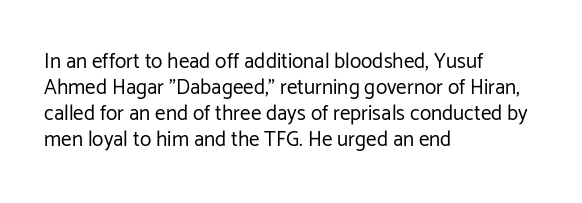
The typography opts for an upright posture over an oblique one. Unmarked baselines from the first word to the last. Students, note that the glyphs here touch the page at normal intervals. Which margin do the lines hug? The left one — the right edge is uneven. The typesetting does not lean heavy: it is not bold.
